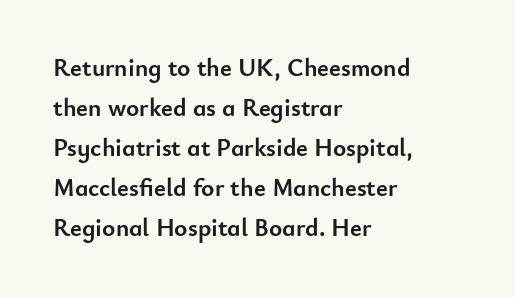
The image shows 25 px bold type, upright; set left-aligned, normal line spacing (1.6x), normal letter spacing, not underlined.
